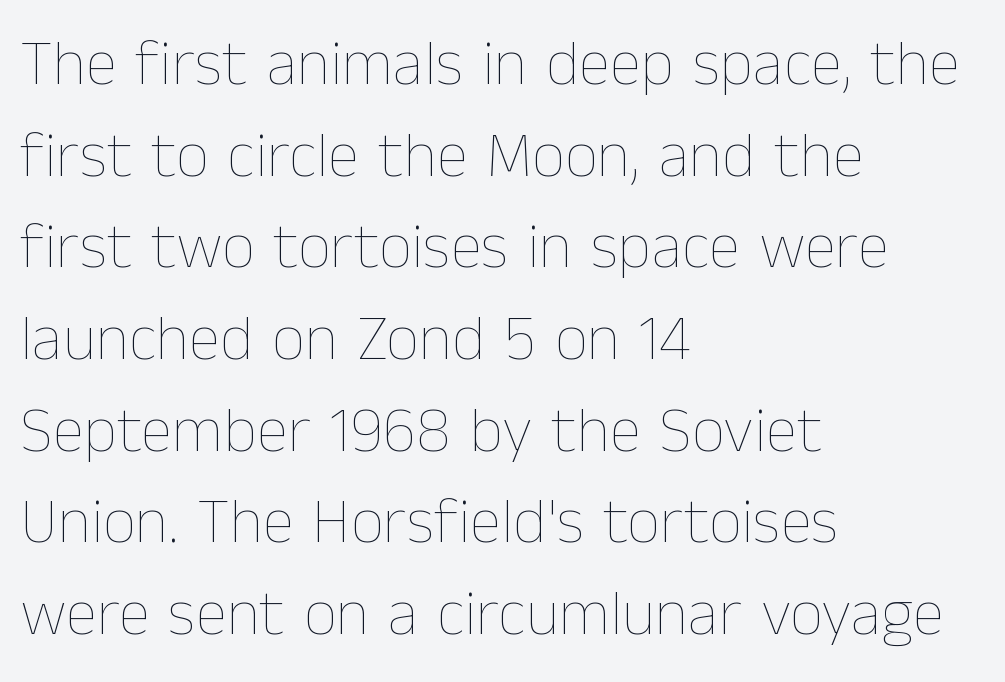
{"italic": "no", "bold": "no", "weight": "thin", "width": "normal", "stroke_contrast": "low", "x_height": "medium", "monospaced": "no", "underline": "no", "align": "left", "line_spacing": "normal", "line_spacing_ratio": 1.41, "letter_spacing": "normal", "letter_spacing_em": 0.0, "glyph_px": 65}
